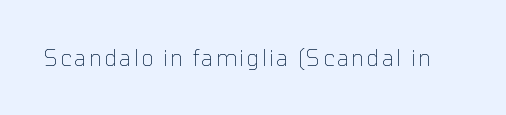
The specimen reads as upright at a glance. The face looks like a standard text weight, possibly lighter. Nobody drew a line under any word here.
